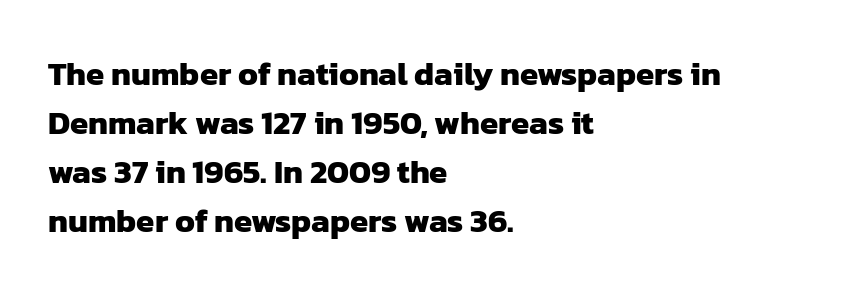
{"serif": "no", "bold": "yes", "weight": "heavy", "width": "normal", "stroke_contrast": "low", "x_height": "medium", "monospaced": "no", "underline": "no", "align": "left", "line_spacing": "normal", "line_spacing_ratio": 1.48, "letter_spacing": "normal", "letter_spacing_em": 0.0, "glyph_px": 33}
